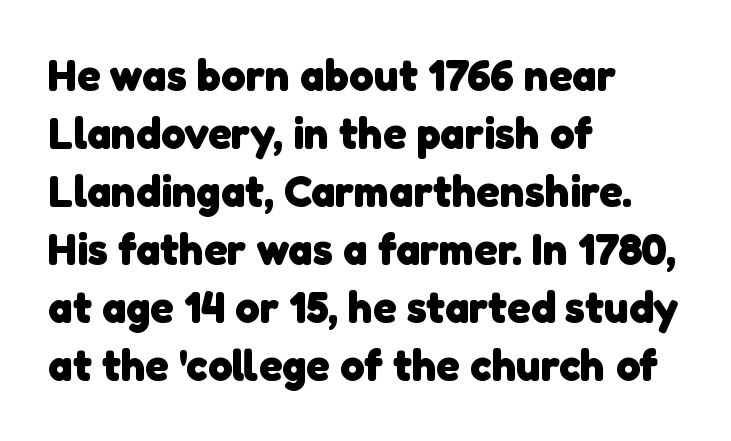
The image shows 44 px heavy sans-serif type; set left-aligned, normal line spacing (1.32x), normal letter spacing, not underlined; low stroke contrast and a medium x-height.
